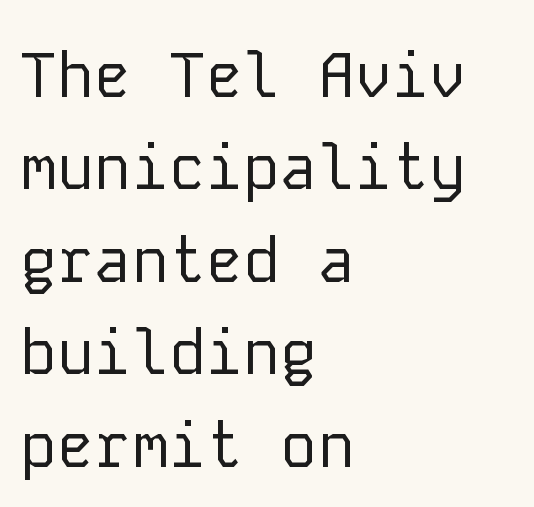
{"serif": "no", "italic": "no", "bold": "no", "weight": "regular", "width": "normal", "stroke_contrast": "low", "x_height": "medium", "monospaced": "yes", "underline": "no", "align": "left", "line_spacing": "normal", "line_spacing_ratio": 1.49, "letter_spacing": "normal", "letter_spacing_em": 0.0, "glyph_px": 62}
